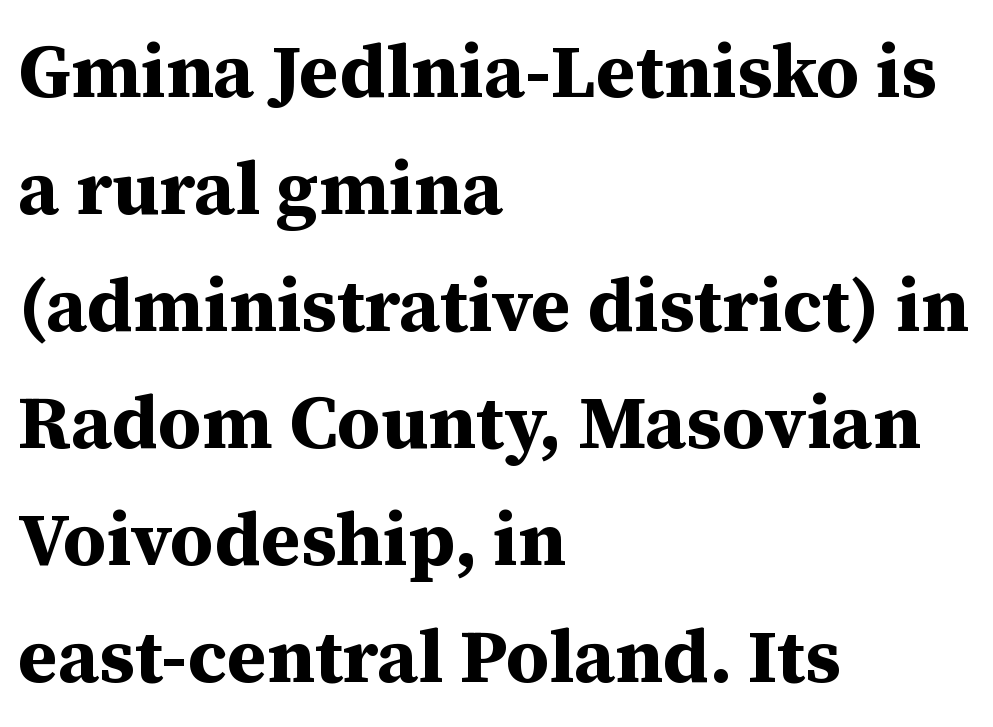
Q: Is the text bold? A: Yes.
Q: Is the text italic (slanted)? A: No, it is upright.
Q: Is the typeface a serif or a sans-serif typeface? A: Serif.
Q: Is the text underlined? A: No.
Q: How is the paragraph aligned? A: Left-aligned.
Q: Is the spacing between letters normal or unusually wide? A: Normal.
Q: Is the spacing between lines tight, normal or loose? A: Normal.
Q: Width (condensed, normal, or wide)? A: Normal.
Q: Stroke contrast? A: Medium.
Q: x-height? A: Medium.
Q: Monospaced? A: No.
